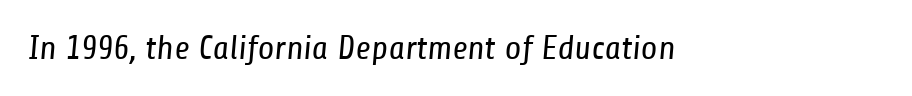
Summary of weight: not heavy and not bold. Is this a sans? Yes — the strokes have no serifs. Do the characters align in a grid? No, the font is proportional. The words here are not underlined. Short note: letters normally spaced.
